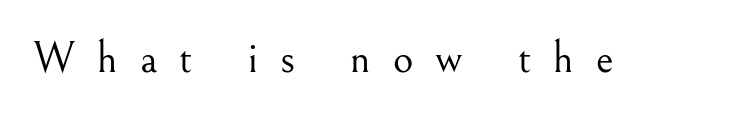
Q: Is the text bold? A: No.
Q: Is the text italic (slanted)? A: No, it is upright.
Q: Is the typeface a serif or a sans-serif typeface? A: Serif.
Q: Is the text underlined? A: No.
Q: Is the spacing between letters normal or unusually wide? A: Unusually wide.
Q: Width (condensed, normal, or wide)? A: Normal.
Q: Stroke contrast? A: Medium.
Q: x-height? A: Small.
Q: Monospaced? A: No.
